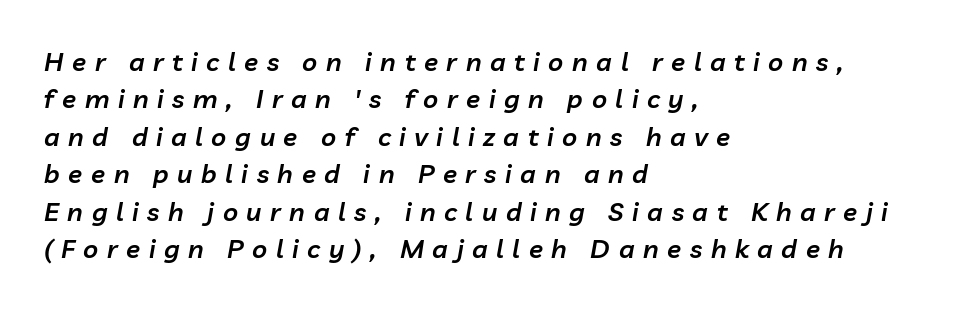
Q: Is the text bold? A: Semi-bold.
Q: Is the text italic (slanted)? A: Yes, it leans right by about 10 degrees.
Q: Is the text underlined? A: No.
Q: How is the paragraph aligned? A: Left-aligned.
Q: Is the spacing between letters normal or unusually wide? A: Unusually wide.
Q: Is the spacing between lines tight, normal or loose? A: Normal.
